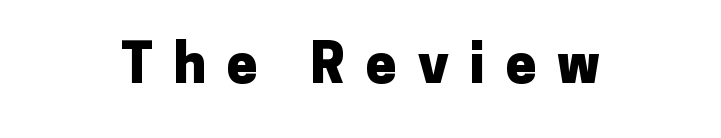
Q: Is the text bold? A: Yes.
Q: Is the text italic (slanted)? A: No, it is upright.
Q: Is the typeface a serif or a sans-serif typeface? A: Sans-serif.
Q: Is the text underlined? A: No.
Q: Is the spacing between letters normal or unusually wide? A: Unusually wide.
Q: Width (condensed, normal, or wide)? A: Normal.
Q: Stroke contrast? A: Low.
Q: x-height? A: Medium.
Q: Monospaced? A: No.
